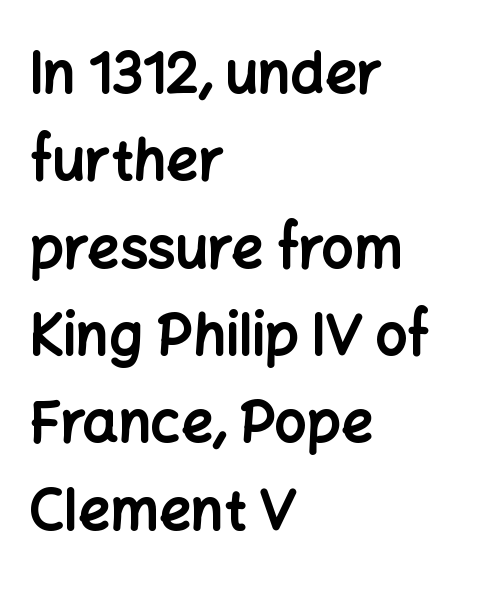
The image shows 56 px bold sans-serif type, upright; set left-aligned, normal line spacing (1.56x), normal letter spacing, not underlined; low stroke contrast and a medium x-height.
